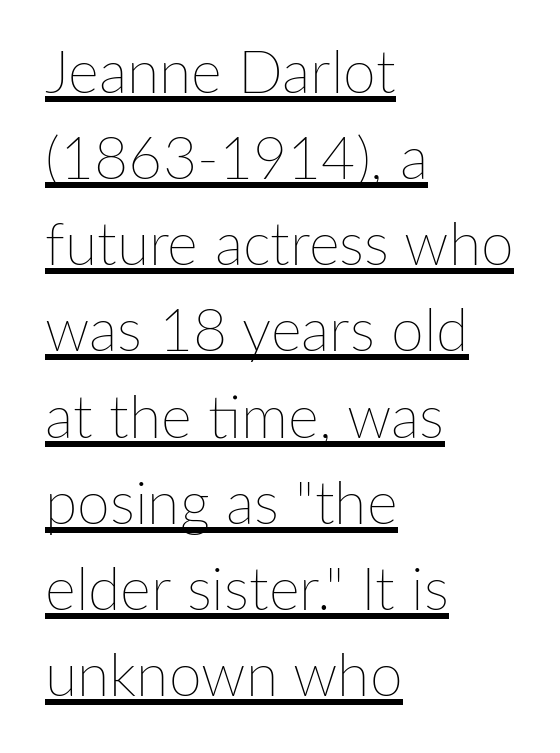
{"italic": "no", "bold": "no", "weight": "thin", "width": "normal", "stroke_contrast": "low", "x_height": "medium", "monospaced": "no", "underline": "yes", "align": "left", "line_spacing": "normal", "line_spacing_ratio": 1.46, "letter_spacing": "normal", "letter_spacing_em": 0.0, "glyph_px": 59}
